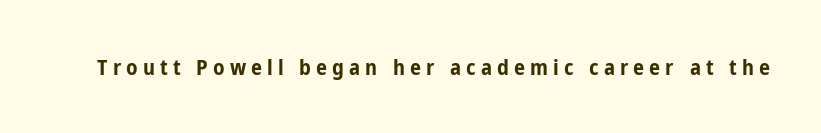
Q: Is the text bold? A: Yes.
Q: Is the text italic (slanted)? A: No, it is upright.
Q: Is the text underlined? A: No.
Q: Is the spacing between letters normal or unusually wide? A: Unusually wide.
